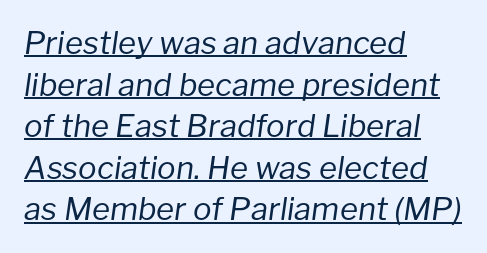
Evenly set lines give the paragraph a standard silhouette. The typesetting does not lean heavy: it is not bold. In CSS terms this would be text-align: left. Each line of the rendering has a horizontal stroke beneath the glyphs. Nothing unusual about the tracking: characters are spaced as the font intends. The letters advance in unequal steps, a hallmark of proportional type.
